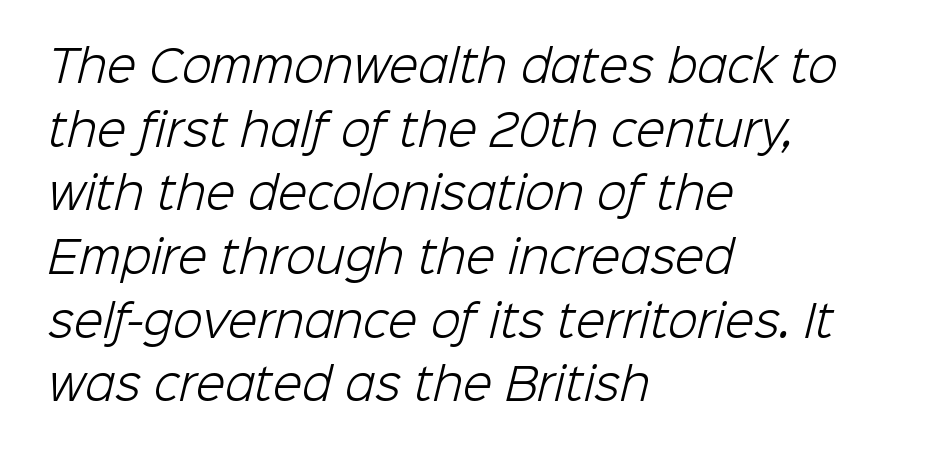
Q: Is the text bold? A: No.
Q: Is the typeface a serif or a sans-serif typeface? A: Sans-serif.
Q: Is the text underlined? A: No.
Q: How is the paragraph aligned? A: Left-aligned.
Q: Is the spacing between letters normal or unusually wide? A: Normal.
Q: Is the spacing between lines tight, normal or loose? A: Normal.
Q: Width (condensed, normal, or wide)? A: Normal.
Q: Stroke contrast? A: Low.
Q: x-height? A: Medium.
Q: Monospaced? A: No.
